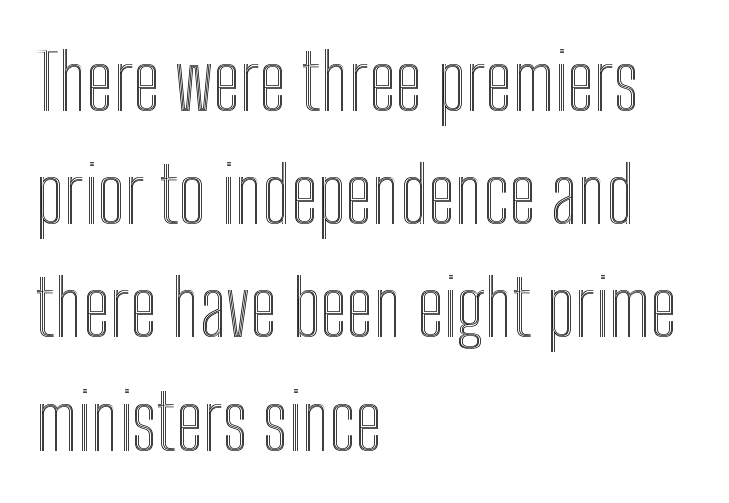
Looks like regular typesetting: each glyph gets only the width it needs. Honestly, the row spacing looks completely unremarkable. Any mark beneath the type? The region is blank. The letters sit at their default tracking, neither squeezed nor spread. The lines are quadded left.
